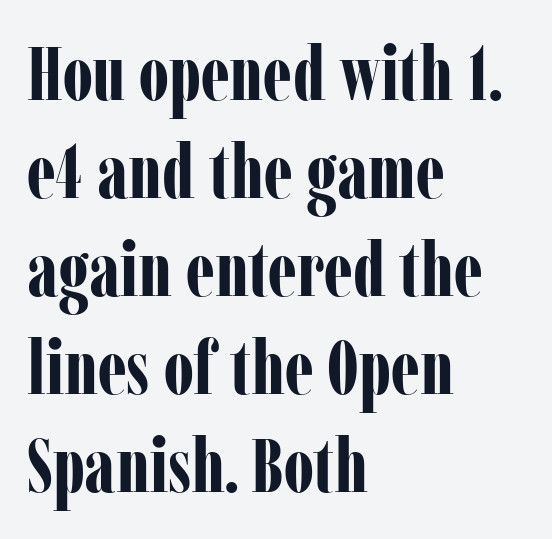
Compared with typical paragraphs, the rows here are spaced about the same. A bare baseline throughout the passage. Old-style or modern, the face here clearly has serifs. Varying glyph widths throughout — classic text-font behaviour. A typesetter would mark this as roman, not italic. Students, this is bold: see how much ink each stroke carries.
